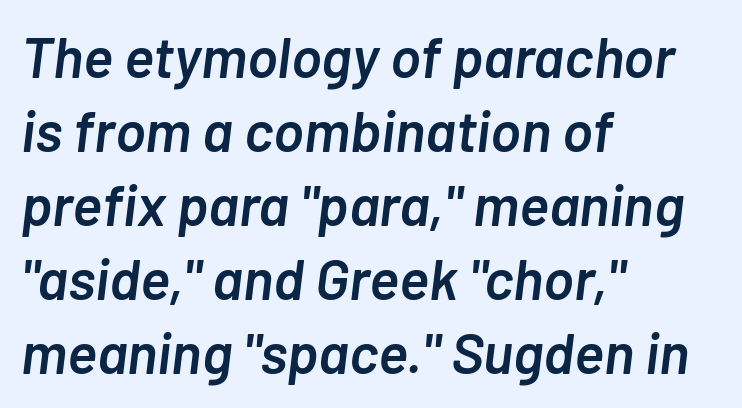
The image shows 57 px semibold type, italic (leaning right); set left-aligned, normal line spacing (1.3x), normal letter spacing, not underlined; low stroke contrast and a medium x-height.
